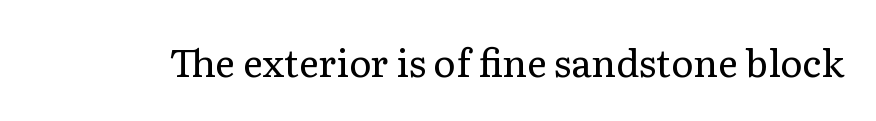
{"serif": "yes", "italic": "no", "bold": "no", "weight": "regular", "width": "normal", "stroke_contrast": "low", "x_height": "medium", "monospaced": "no", "underline": "no", "letter_spacing": "normal", "letter_spacing_em": 0.0, "glyph_px": 38}
